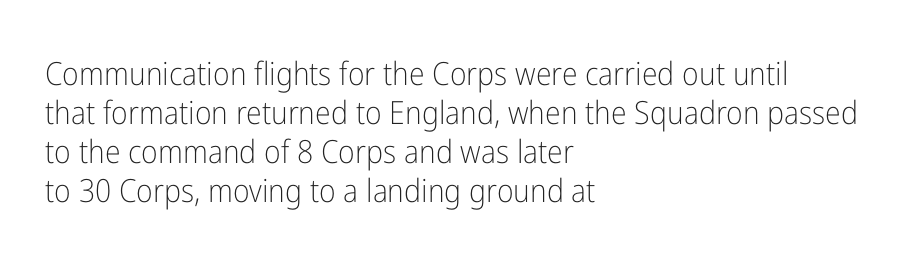
The image shows 32 px light, condensed sans-serif type, upright; set left-aligned, line spacing 1.22x, normal letter spacing, not underlined; low stroke contrast and a medium x-height.
